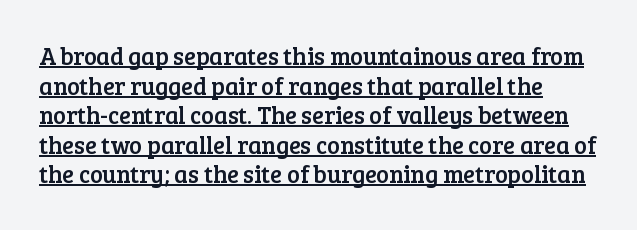
{"italic": "no", "underline": "yes", "line_spacing_ratio": 1.23, "letter_spacing": "normal", "letter_spacing_em": 0.0, "glyph_px": 24}
